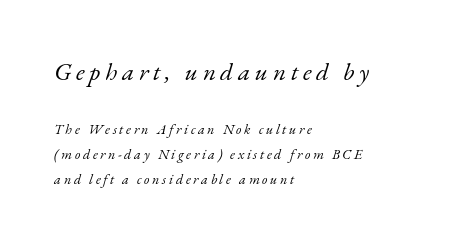
Italic: yes, the glyphs are oblique. The letters look calm and open, with moderate or lighter stems. Line beginnings align vertically; line endings do not. This rendering features lettering with no underline.
